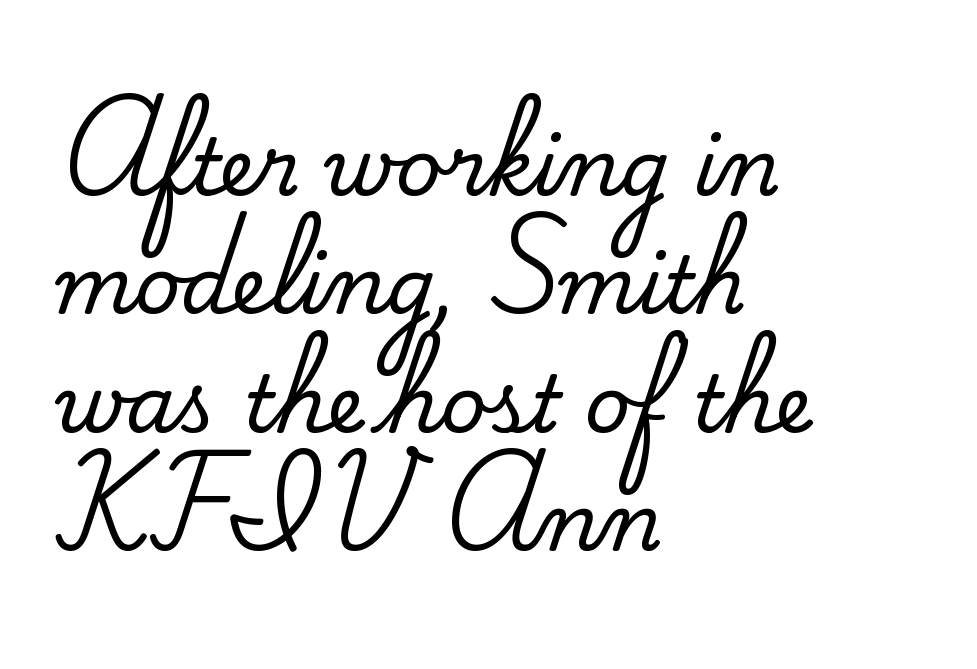
The image shows 79 px serif type; set left-aligned, normal line spacing (1.5x), normal letter spacing, not underlined; medium stroke contrast and a small x-height.
